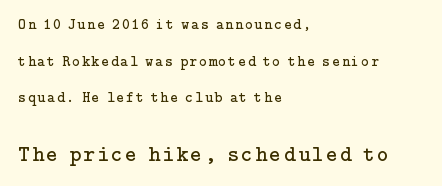
The image shows 22 px text type, upright; set left-aligned, loose line spacing (2.44x), not underlined; the second (bottom) block is 1.47x larger.
